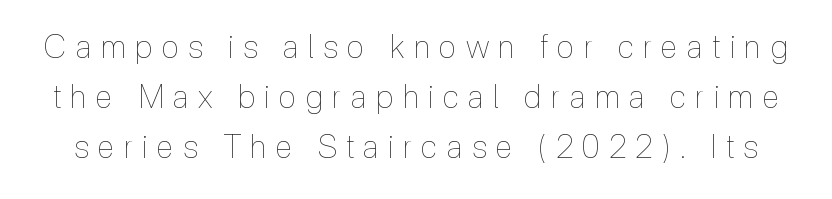
Ascenders rise straight up at ninety degrees. This sample has the flowing, uneven cadence of proportional lettering. A bare baseline throughout the passage. Between one letter and the next there's a generous, obvious gap. Bold? No — there's no thickening of the strokes. A typesetter would call this leading conventional body-copy spacing.
